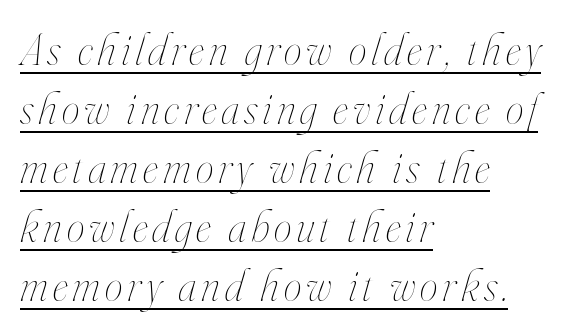
Q: Is the text bold? A: No.
Q: Is the text italic (slanted)? A: Yes, it leans right by about 16 degrees.
Q: Is the text underlined? A: Yes.
Q: How is the paragraph aligned? A: Left-aligned.
Q: Is the spacing between lines tight, normal or loose? A: Normal.
Q: Width (condensed, normal, or wide)? A: Condensed.
Q: Stroke contrast? A: High.
Q: x-height? A: Small.
Q: Monospaced? A: No.
